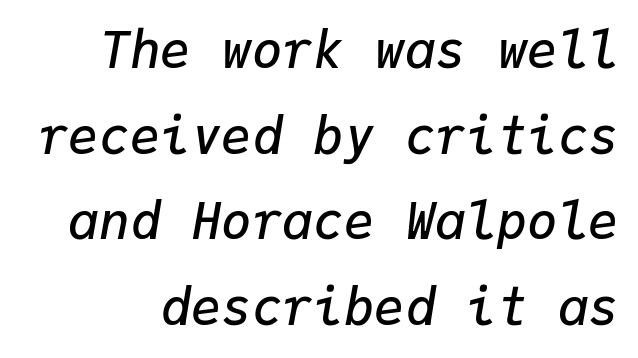
Q: Is the text bold? A: Semi-bold.
Q: Is the text italic (slanted)? A: Yes, it leans right by about 9 degrees.
Q: Is the text underlined? A: No.
Q: Is the spacing between letters normal or unusually wide? A: Normal.
Q: Is the spacing between lines tight, normal or loose? A: Normal.
Q: Width (condensed, normal, or wide)? A: Normal.
Q: Stroke contrast? A: Low.
Q: x-height? A: Medium.
Q: Monospaced? A: Yes.
